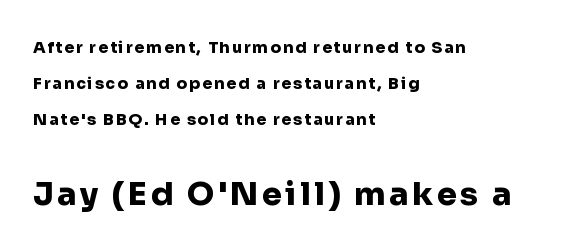
The image shows 32 px heavy sans-serif type, upright; set left-aligned, loose line spacing (2.24x), not underlined; the second (bottom) block is 2.0x larger; low stroke contrast and a medium x-height.
